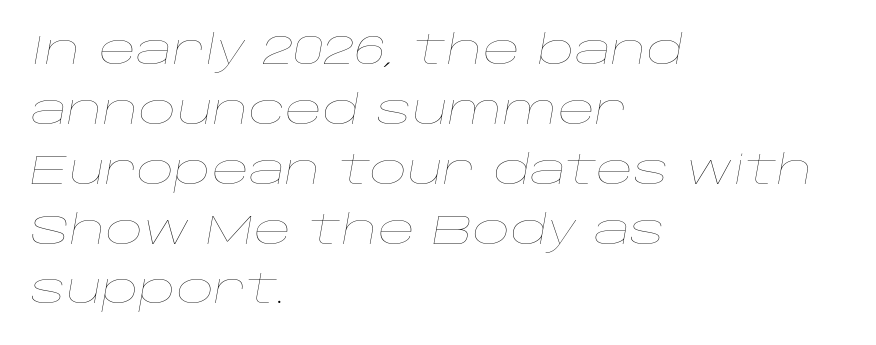
The image shows 41 px thin, wide type, italic (leaning right); set left-aligned, normal line spacing (1.46x), normal letter spacing, not underlined; low stroke contrast and a large x-height.
